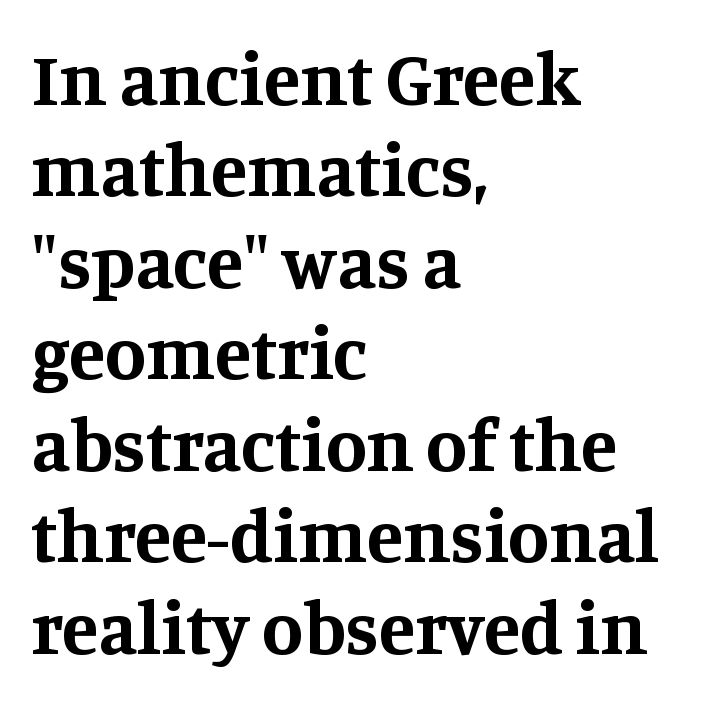
Ascenders rise straight up at ninety degrees. The typesetter chose a ragged-right arrangement here. Classification — serif. The letters sit at their default tracking, neither squeezed nor spread. Anything drawn beneath the words? Only blank space. Each letter keeps its own natural width here, so spacing adapts to shape.
